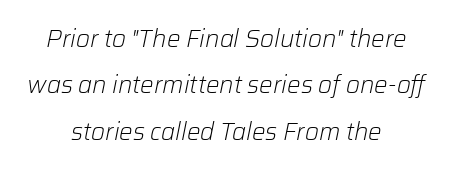
The image shows 24 px text type, italic (leaning right); set centered, loose line spacing (1.93x), normal letter spacing, not underlined.
